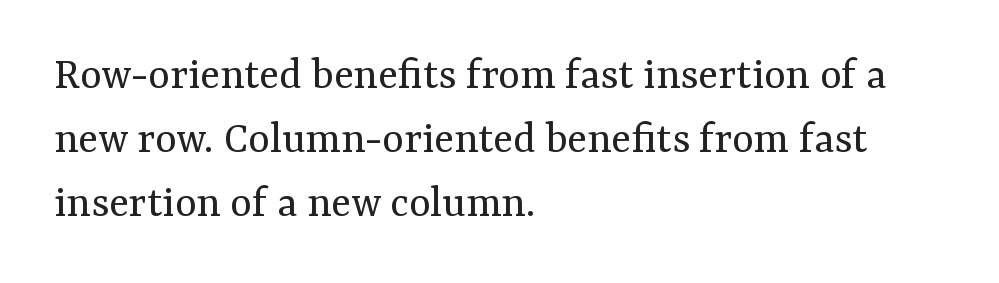
{"serif": "yes", "italic": "no", "bold": "no", "weight": "regular", "width": "normal", "stroke_contrast": "medium", "x_height": "medium", "monospaced": "no", "underline": "no", "align": "left", "line_spacing": "normal", "line_spacing_ratio": 1.39, "letter_spacing": "normal", "letter_spacing_em": 0.0, "glyph_px": 46}
